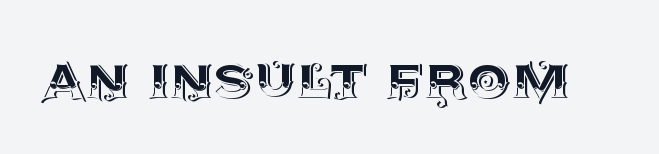
This sample uses plain, unmodified letter spacing. Nope, not italic — everything's standing straight. Quick note: underline off. Think of a printed novel: that variable character pitch is what you see here.
